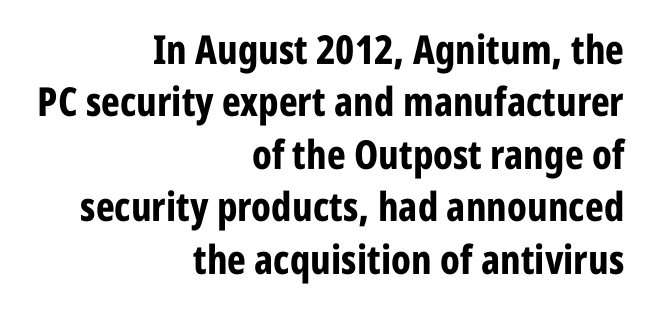
{"serif": "no", "italic": "no", "bold": "yes", "weight": "bold", "width": "condensed", "stroke_contrast": "low", "x_height": "large", "monospaced": "no", "underline": "no", "align": "right", "line_spacing": "normal", "line_spacing_ratio": 1.31, "letter_spacing": "normal", "letter_spacing_em": 0.0, "glyph_px": 40}
